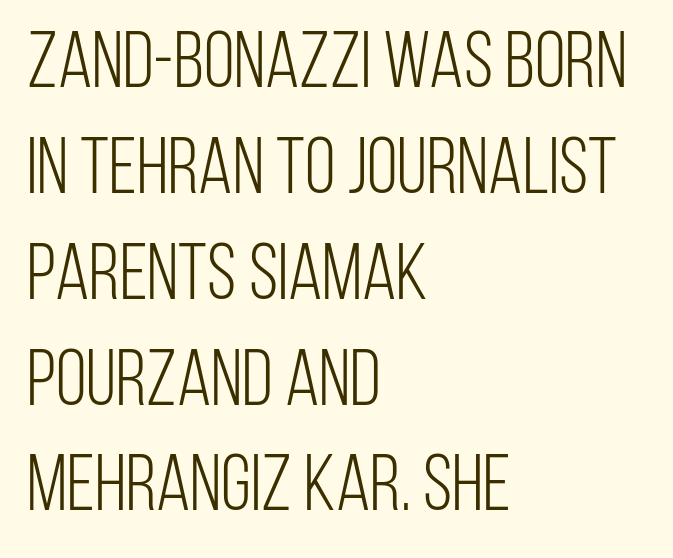
Q: Is the text bold? A: No.
Q: Is the text italic (slanted)? A: No, it is upright.
Q: Is the typeface a serif or a sans-serif typeface? A: Sans-serif.
Q: Is the text underlined? A: No.
Q: How is the paragraph aligned? A: Left-aligned.
Q: Is the spacing between letters normal or unusually wide? A: Normal.
Q: Is the spacing between lines tight, normal or loose? A: Normal.
Q: Width (condensed, normal, or wide)? A: Condensed.
Q: Stroke contrast? A: Low.
Q: x-height? A: Large.
Q: Monospaced? A: No.
